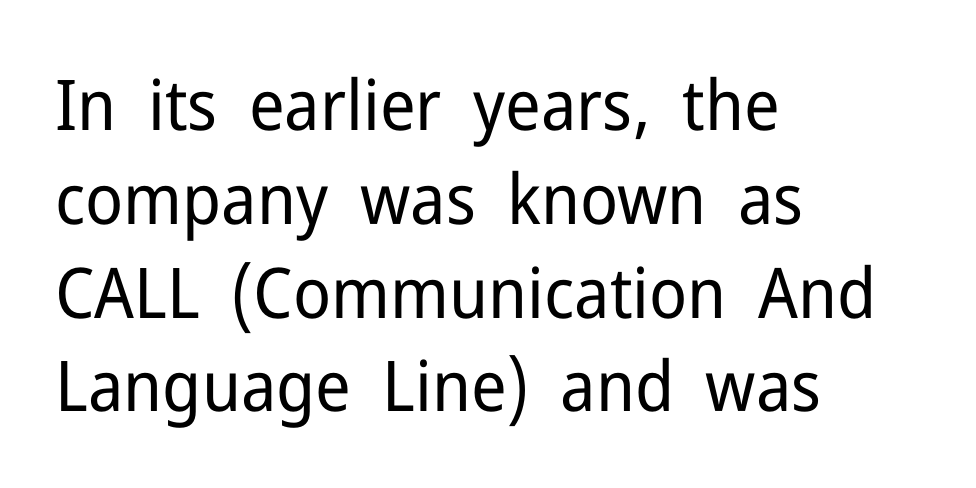
The letters stand upright; this is a roman face. Lines of text with bare space underneath. The letters advance in unequal steps, a hallmark of proportional type. Caption: face not bold, strokes unweighted.
